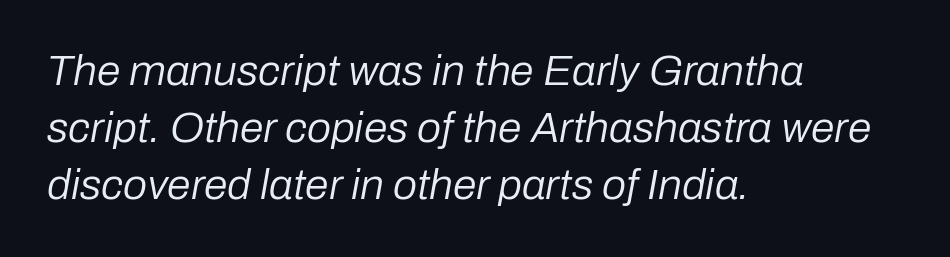
Q: Is the text bold? A: No.
Q: Is the text italic (slanted)? A: Yes, it leans right by about 10 degrees.
Q: Is the text underlined? A: No.
Q: How is the paragraph aligned? A: Left-aligned.
Q: Is the spacing between letters normal or unusually wide? A: Normal.
Q: Is the spacing between lines tight, normal or loose? A: Normal.
Q: Width (condensed, normal, or wide)? A: Normal.
Q: Stroke contrast? A: Low.
Q: x-height? A: Medium.
Q: Monospaced? A: No.
